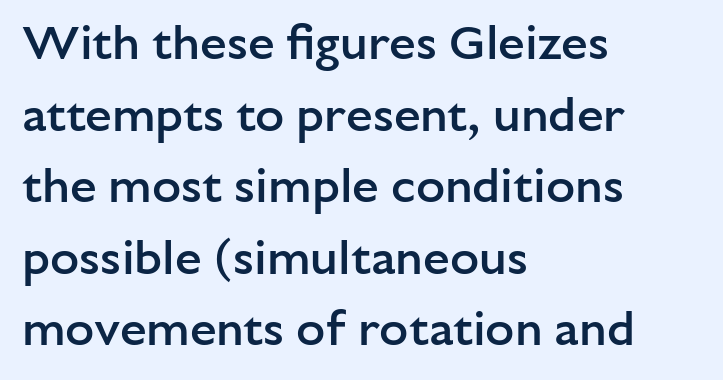
Q: Is the text bold? A: Semi-bold.
Q: Is the text italic (slanted)? A: No, it is upright.
Q: Is the typeface a serif or a sans-serif typeface? A: Sans-serif.
Q: Is the text underlined? A: No.
Q: How is the paragraph aligned? A: Left-aligned.
Q: Is the spacing between letters normal or unusually wide? A: Normal.
Q: Is the spacing between lines tight, normal or loose? A: Normal.
Q: Width (condensed, normal, or wide)? A: Normal.
Q: Stroke contrast? A: Low.
Q: x-height? A: Medium.
Q: Monospaced? A: No.
